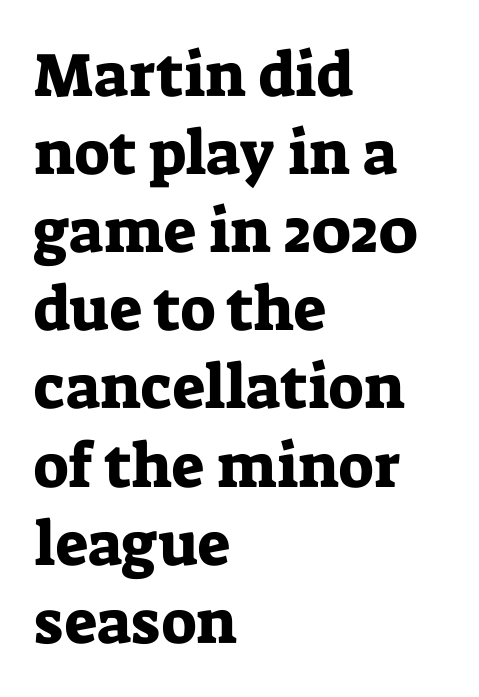
The image shows 62 px serif type, upright; set left-aligned, normal line spacing (1.26x), normal letter spacing, not underlined; low stroke contrast and a medium x-height.
